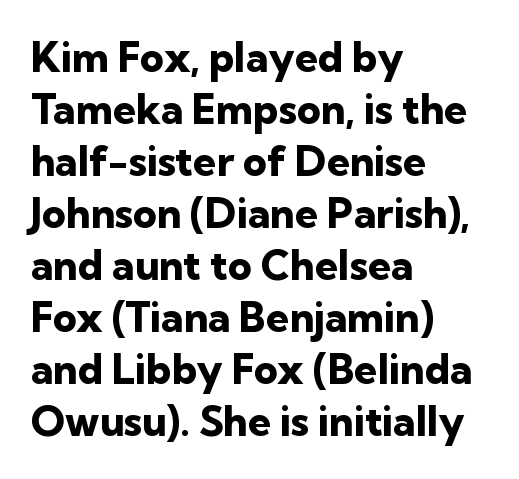
{"serif": "no", "italic": "no", "bold": "yes", "weight": "heavy", "width": "normal", "stroke_contrast": "low", "x_height": "medium", "monospaced": "no", "underline": "no", "align": "left", "line_spacing": "normal", "line_spacing_ratio": 1.27, "letter_spacing": "normal", "letter_spacing_em": 0.0, "glyph_px": 41}
